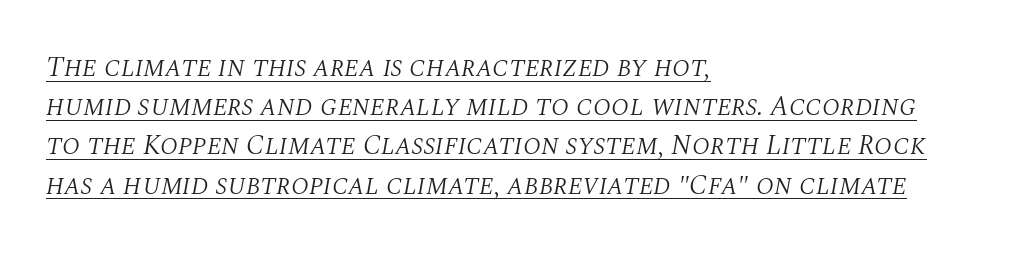
{"serif": "yes", "italic": "yes", "lean": "right", "slant_degrees": 10, "bold": "no", "weight": "light", "width": "normal", "stroke_contrast": "medium", "x_height": "large", "monospaced": "no", "underline": "yes", "align": "left", "line_spacing": "normal", "line_spacing_ratio": 1.4, "letter_spacing": "normal", "letter_spacing_em": 0.0, "glyph_px": 28}
